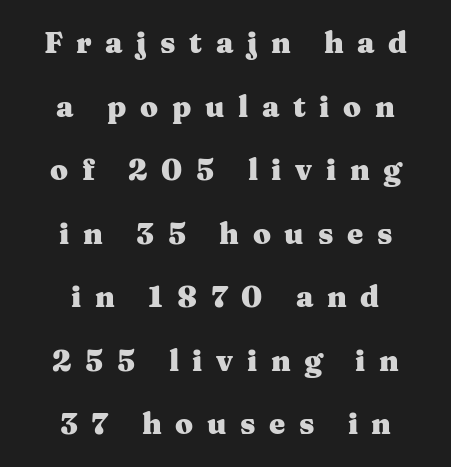
What's the leading like? Stretched, with rows far apart. Line starts and ends both wander, symmetrically. The rendering inserts visible extra space after every character. You can tell from the footed stems that serif type was used. Bold? Absolutely — the strokes are thick and heavy.
